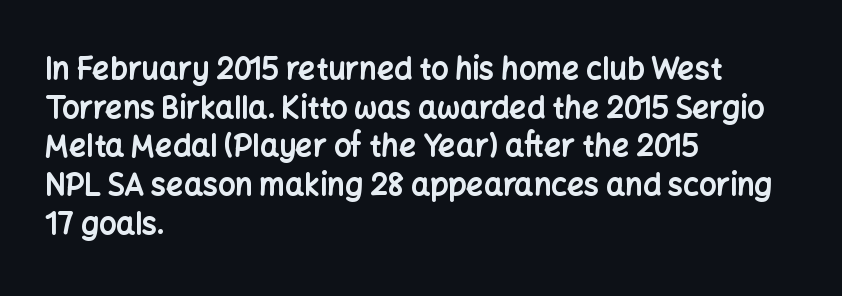
{"serif": "no", "italic": "no", "bold": "yes", "weight": "bold", "width": "normal", "stroke_contrast": "low", "x_height": "medium", "monospaced": "no", "underline": "no", "align": "left", "line_spacing": "normal", "line_spacing_ratio": 1.29, "letter_spacing": "normal", "letter_spacing_em": 0.0, "glyph_px": 30}
